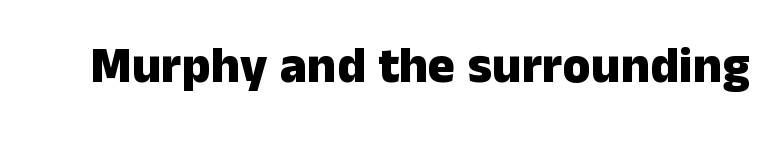
{"serif": "no", "italic": "no", "bold": "yes", "weight": "heavy", "width": "normal", "stroke_contrast": "low", "x_height": "medium", "monospaced": "no", "underline": "no", "letter_spacing": "normal", "letter_spacing_em": 0.0, "glyph_px": 51}
